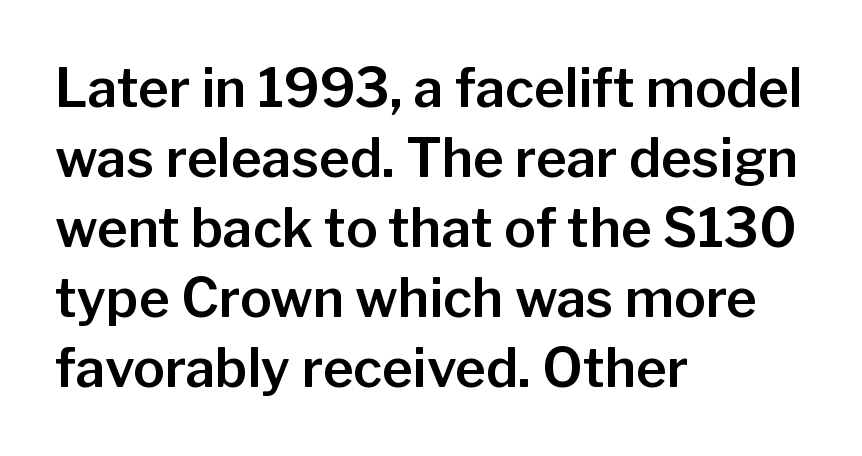
{"serif": "no", "italic": "no", "width": "normal", "stroke_contrast": "low", "x_height": "medium", "monospaced": "no", "underline": "no", "align": "left", "line_spacing": "normal", "line_spacing_ratio": 1.32, "letter_spacing": "normal", "letter_spacing_em": 0.0, "glyph_px": 53}
